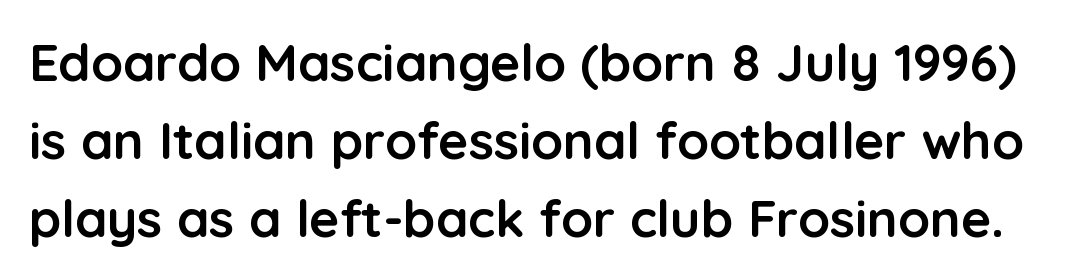
Q: Is the text bold? A: Yes.
Q: Is the text italic (slanted)? A: No, it is upright.
Q: Is the typeface a serif or a sans-serif typeface? A: Sans-serif.
Q: Is the text underlined? A: No.
Q: Is the spacing between letters normal or unusually wide? A: Normal.
Q: Is the spacing between lines tight, normal or loose? A: Normal.
Q: Width (condensed, normal, or wide)? A: Normal.
Q: Stroke contrast? A: Low.
Q: x-height? A: Medium.
Q: Monospaced? A: No.
